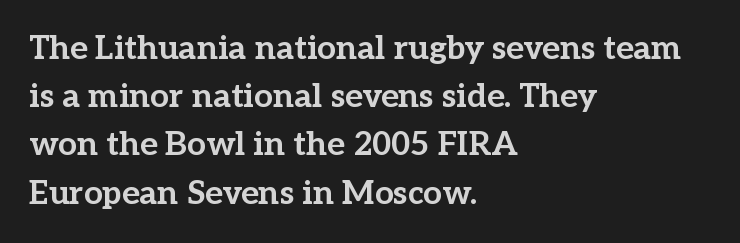
Q: Is the text bold? A: Yes.
Q: Is the text italic (slanted)? A: No, it is upright.
Q: Is the typeface a serif or a sans-serif typeface? A: Serif.
Q: Is the text underlined? A: No.
Q: How is the paragraph aligned? A: Left-aligned.
Q: Is the spacing between letters normal or unusually wide? A: Normal.
Q: Is the spacing between lines tight, normal or loose? A: Normal.
Q: Width (condensed, normal, or wide)? A: Normal.
Q: Stroke contrast? A: Low.
Q: x-height? A: Medium.
Q: Monospaced? A: No.
